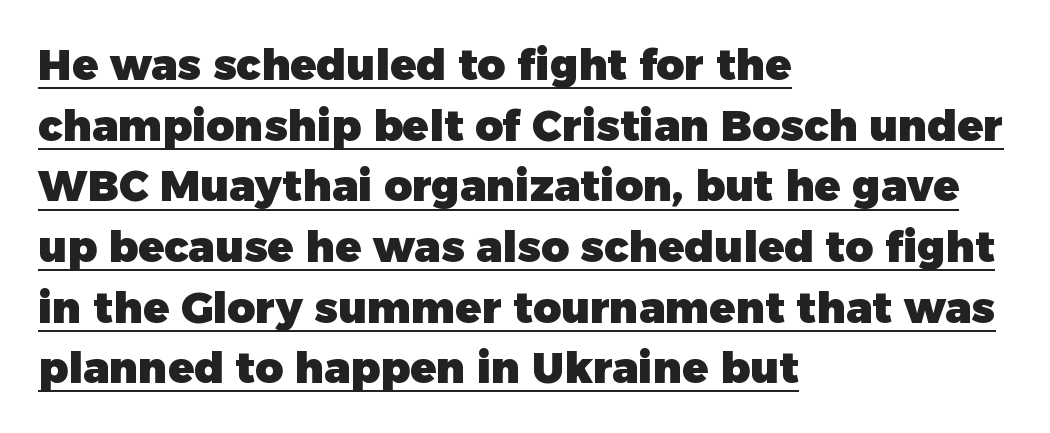
Q: Is the text bold? A: Yes.
Q: Is the text italic (slanted)? A: No, it is upright.
Q: Is the typeface a serif or a sans-serif typeface? A: Sans-serif.
Q: Is the text underlined? A: Yes.
Q: How is the paragraph aligned? A: Left-aligned.
Q: Is the spacing between letters normal or unusually wide? A: Normal.
Q: Is the spacing between lines tight, normal or loose? A: Normal.
Q: Width (condensed, normal, or wide)? A: Normal.
Q: Stroke contrast? A: Low.
Q: x-height? A: Medium.
Q: Monospaced? A: No.
